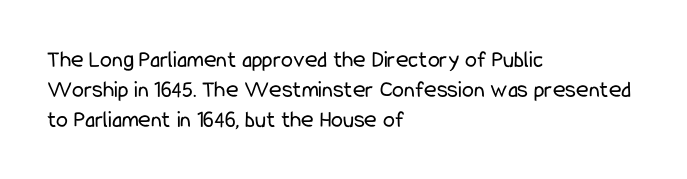
The image shows 24 px text type, upright; set left-aligned, line spacing 1.24x, normal letter spacing, not underlined.
